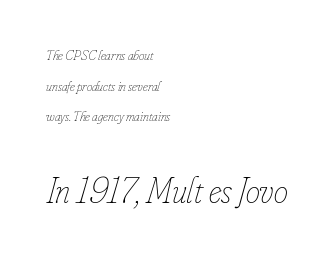
Q: Is the text bold? A: No.
Q: Is the text italic (slanted)? A: Yes, it leans right by about 16 degrees.
Q: Is the text underlined? A: No.
Q: How is the paragraph aligned? A: Left-aligned.
Q: Is the spacing between letters normal or unusually wide? A: Normal.
Q: Is the spacing between lines tight, normal or loose? A: Loose.
Q: Which block of text is set in a larger size, the first (top) or the second (bottom)? A: The second (bottom) one.
Q: Width (condensed, normal, or wide)? A: Condensed.
Q: Stroke contrast? A: Low.
Q: x-height? A: Small.
Q: Monospaced? A: No.
